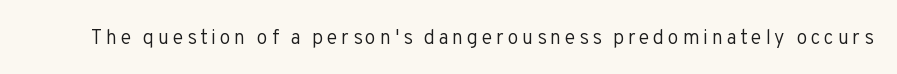
{"italic": "no", "bold": "no", "underline": "no", "glyph_px": 20}
